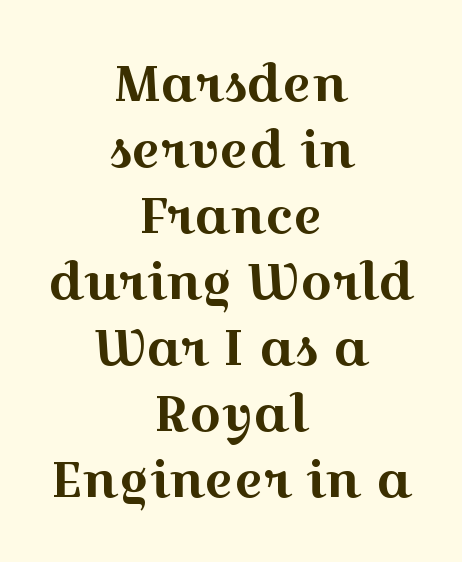
{"serif": "yes", "italic": "no", "width": "wide", "x_height": "medium", "monospaced": "no", "underline": "no", "align": "center", "line_spacing": "normal", "line_spacing_ratio": 1.32, "letter_spacing": "normal", "letter_spacing_em": 0.0, "glyph_px": 50}
